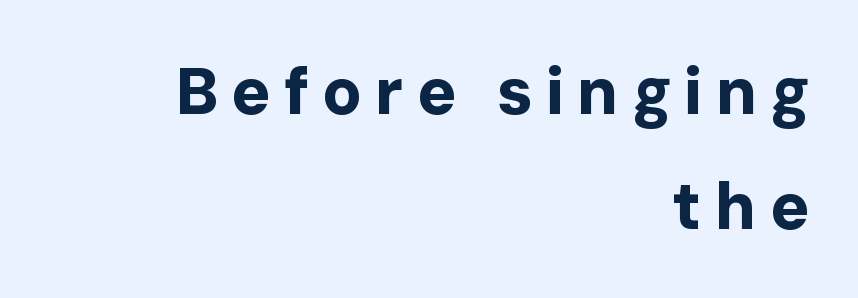
{"serif": "no", "italic": "no", "bold": "yes", "weight": "bold", "width": "normal", "stroke_contrast": "low", "x_height": "medium", "monospaced": "no", "underline": "no", "align": "right", "line_spacing_ratio": 1.74, "glyph_px": 66}
